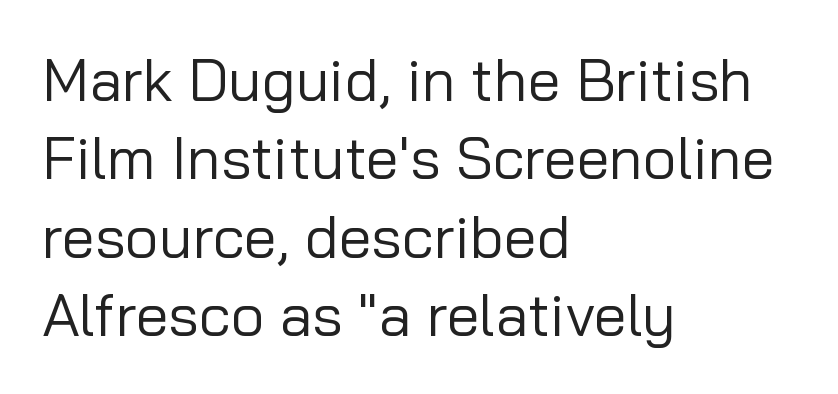
Unlike italic type, these characters show no tilt at all. Classification — sans serif. Which margin do the lines hug? The left one — the right edge is uneven. Character widths vary here, with narrow letters taking less room than wide ones.
